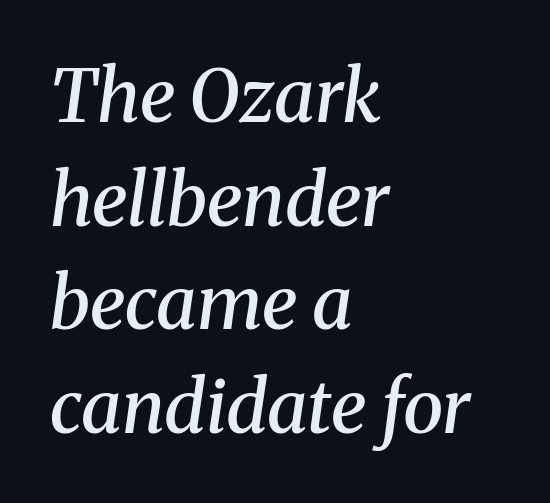
The image shows 73 px semibold serif type, italic (leaning right); set left-aligned, normal line spacing (1.42x), normal letter spacing, not underlined; medium stroke contrast and a medium x-height.
